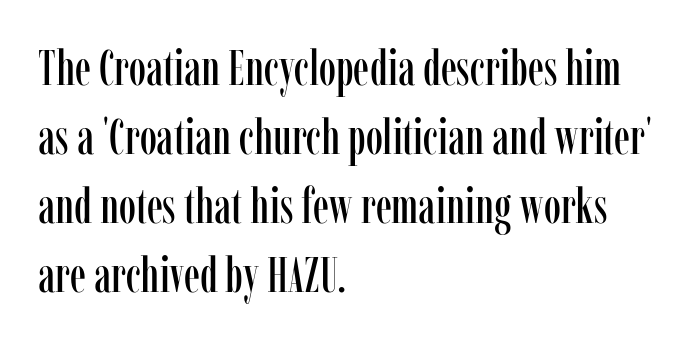
The image shows 49 px condensed serif type, upright; set left-aligned, normal line spacing (1.41x), normal letter spacing, not underlined; low stroke contrast and a medium x-height.
